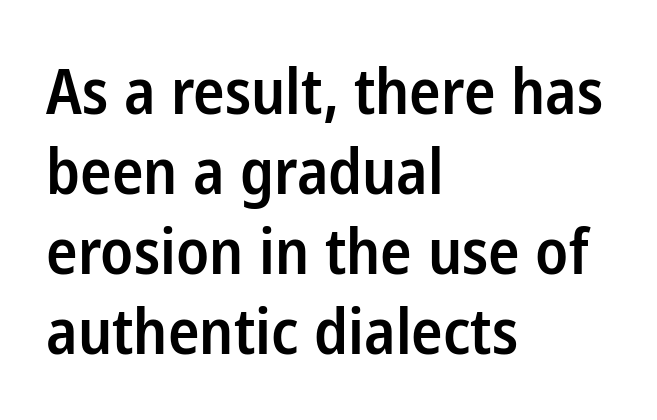
Is this a fixed-width face? No — the glyphs have proportional, varying widths. The string is rendered with underlining switched off. In terms of posture, this sample is upright. Horizontally, the lines are justified to the leading edge only. The letterforms sit shoulder to shoulder at normal distance. These lines sit exactly where default settings would place them.
